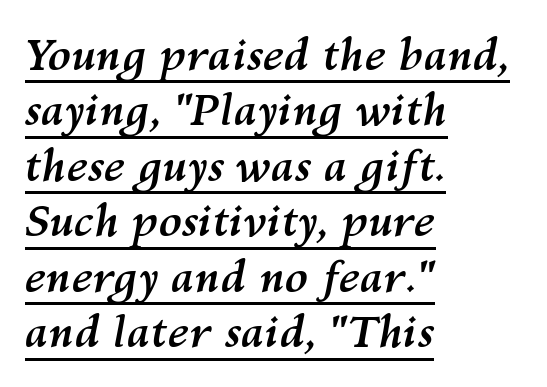
The image shows 43 px semibold type, italic (leaning right); set left-aligned, normal line spacing (1.29x), normal letter spacing, underlined; medium stroke contrast and a medium x-height.
